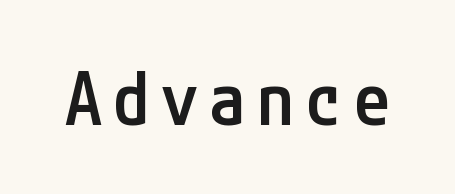
Check under the words: just untouched page. The axis of the letterforms is exactly vertical. Heft: intermediate — a semibold. Regarding serifs, this sample does without them.
